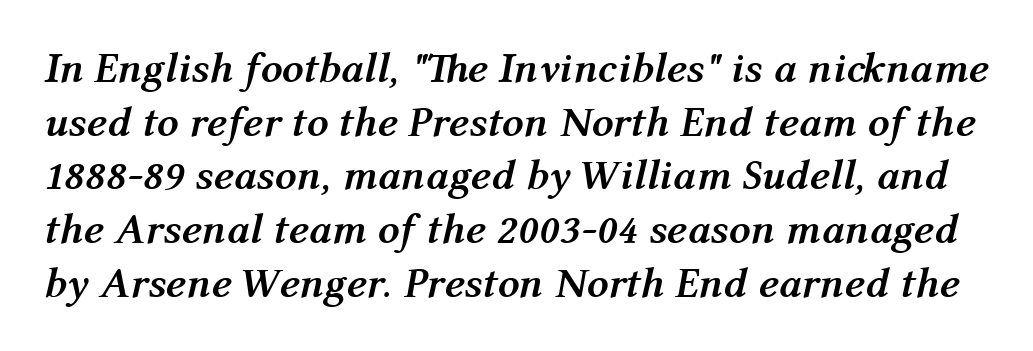
Does the lettering tilt? It does — this is italic. Pretty heavy lettering here — definitely bold. The passage shown is typed in a proportional face where columns would drift. Words float on clear page, feet unadorned. Is the letter spacing exaggerated? No — it looks like the ordinary default.
